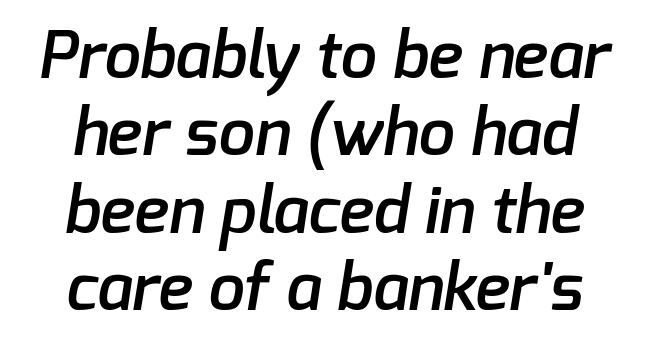
{"serif": "no", "bold": "semi", "weight": "semibold", "width": "normal", "stroke_contrast": "low", "x_height": "medium", "monospaced": "no", "underline": "no", "line_spacing_ratio": 1.19, "letter_spacing": "normal", "letter_spacing_em": 0.0, "glyph_px": 65}
